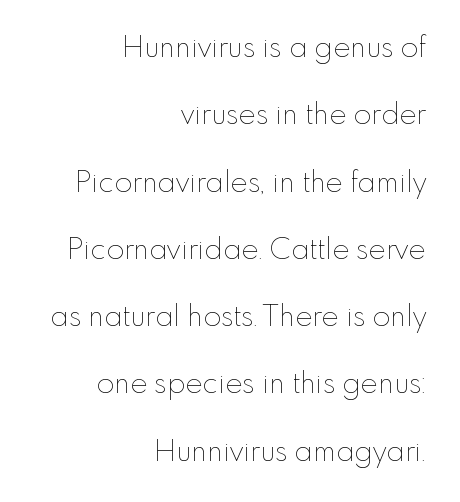
Q: Is the text bold? A: No.
Q: Is the text italic (slanted)? A: No, it is upright.
Q: Is the text underlined? A: No.
Q: How is the paragraph aligned? A: Right-aligned.
Q: Is the spacing between letters normal or unusually wide? A: Normal.
Q: Is the spacing between lines tight, normal or loose? A: Loose.
Q: Width (condensed, normal, or wide)? A: Normal.
Q: Stroke contrast? A: Low.
Q: x-height? A: Small.
Q: Monospaced? A: No.
